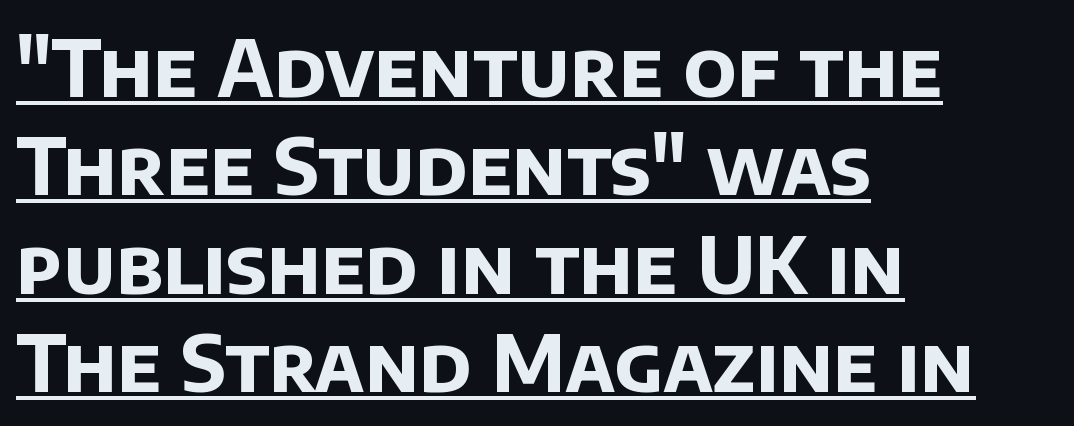
Q: Is the text bold? A: Yes.
Q: Is the typeface a serif or a sans-serif typeface? A: Sans-serif.
Q: Is the text underlined? A: Yes.
Q: How is the paragraph aligned? A: Left-aligned.
Q: Is the spacing between letters normal or unusually wide? A: Normal.
Q: Is the spacing between lines tight, normal or loose? A: Normal.
Q: Width (condensed, normal, or wide)? A: Normal.
Q: Stroke contrast? A: Low.
Q: x-height? A: Large.
Q: Monospaced? A: No.
